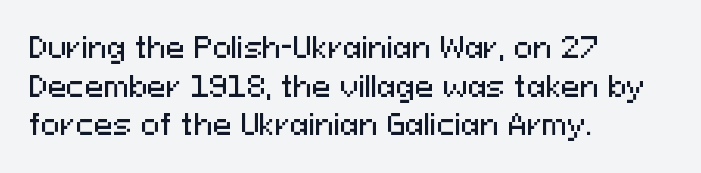
The image shows 28 px sans-serif type, upright; set left-aligned, normal line spacing (1.38x), normal letter spacing, not underlined; medium stroke contrast and a medium x-height.
